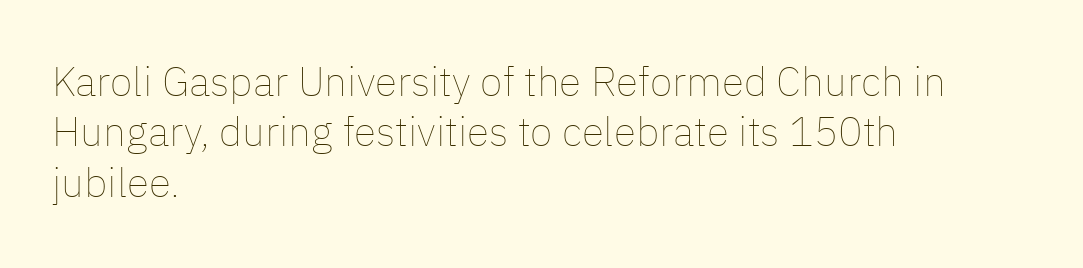
The image shows 41 px thin type, upright; set left-aligned, line spacing 1.23x, normal letter spacing, not underlined; low stroke contrast and a medium x-height.
